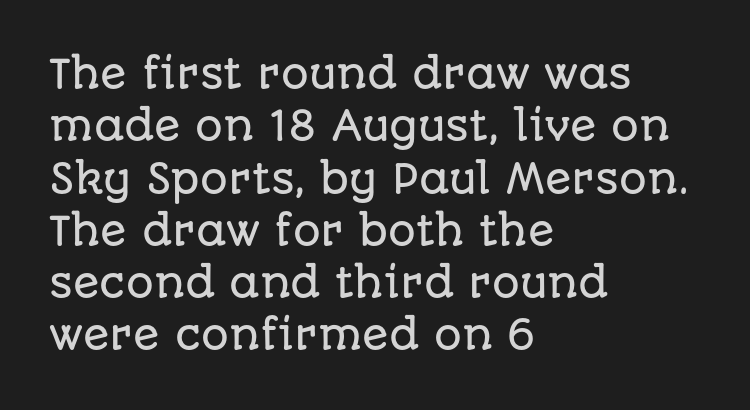
The image shows 39 px sans-serif type, upright; set left-aligned, normal line spacing (1.34x), normal letter spacing, not underlined; low stroke contrast and a large x-height.
